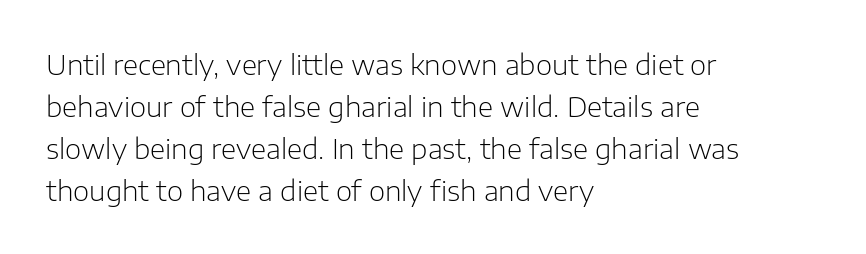
{"serif": "no", "italic": "no", "bold": "no", "weight": "light", "width": "normal", "stroke_contrast": "low", "x_height": "medium", "monospaced": "no", "underline": "no", "align": "left", "line_spacing": "normal", "line_spacing_ratio": 1.5, "letter_spacing": "normal", "letter_spacing_em": 0.0, "glyph_px": 28}
